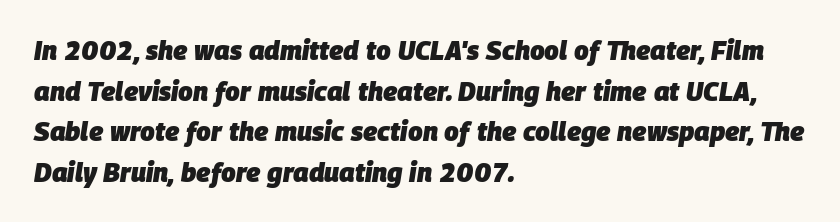
Q: Is the text bold? A: Yes.
Q: Is the text italic (slanted)? A: Yes, it leans right by about 9 degrees.
Q: Is the text underlined? A: No.
Q: How is the paragraph aligned? A: Left-aligned.
Q: Is the spacing between letters normal or unusually wide? A: Normal.
Q: Is the spacing between lines tight, normal or loose? A: Normal.
